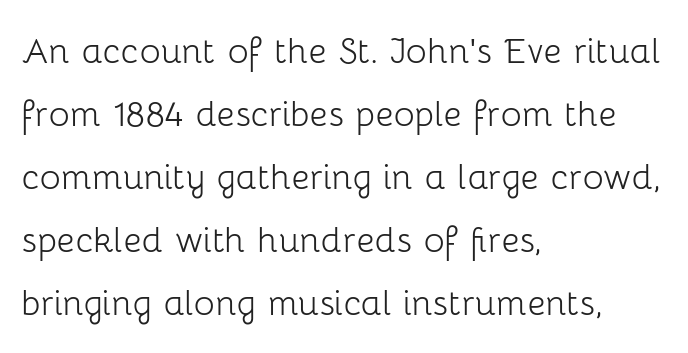
Q: Is the text bold? A: No.
Q: Is the text italic (slanted)? A: No, it is upright.
Q: Is the typeface a serif or a sans-serif typeface? A: Sans-serif.
Q: Is the text underlined? A: No.
Q: How is the paragraph aligned? A: Left-aligned.
Q: Is the spacing between letters normal or unusually wide? A: Normal.
Q: Is the spacing between lines tight, normal or loose? A: Normal.
Q: Width (condensed, normal, or wide)? A: Normal.
Q: Stroke contrast? A: Low.
Q: x-height? A: Medium.
Q: Monospaced? A: No.
